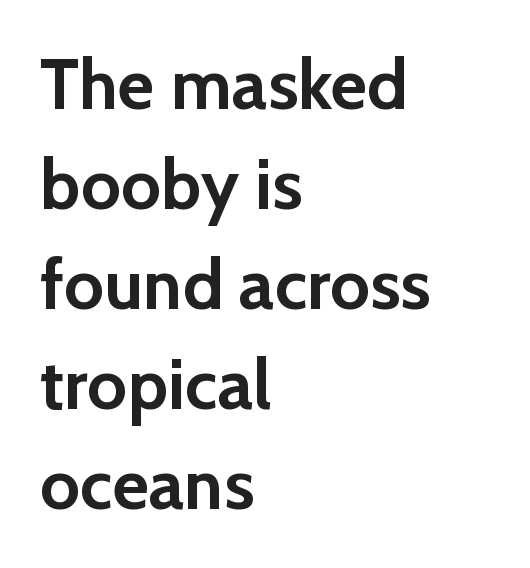
{"serif": "no", "italic": "no", "bold": "yes", "weight": "semibold", "width": "normal", "stroke_contrast": "low", "x_height": "medium", "monospaced": "no", "underline": "no", "align": "left", "line_spacing": "normal", "line_spacing_ratio": 1.41, "letter_spacing": "normal", "letter_spacing_em": 0.0, "glyph_px": 71}
